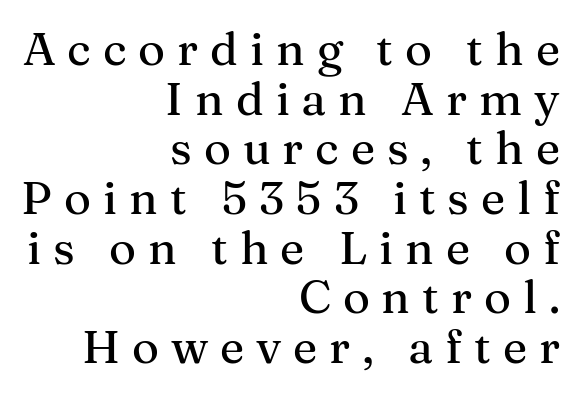
{"serif": "yes", "italic": "no", "width": "normal", "stroke_contrast": "medium", "x_height": "medium", "monospaced": "no", "underline": "no", "align": "right", "line_spacing": "tight", "line_spacing_ratio": 1.08, "letter_spacing": "wide", "letter_spacing_em": 0.26, "glyph_px": 46}
